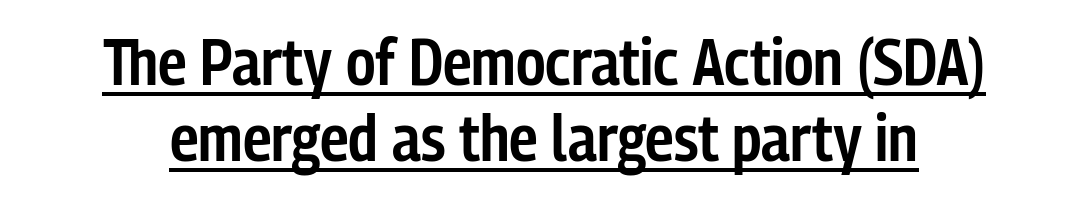
{"serif": "no", "italic": "no", "bold": "semi", "weight": "semibold", "width": "condensed", "stroke_contrast": "low", "x_height": "medium", "monospaced": "no", "underline": "yes", "align": "center", "line_spacing_ratio": 1.17, "letter_spacing": "normal", "letter_spacing_em": 0.0, "glyph_px": 65}
